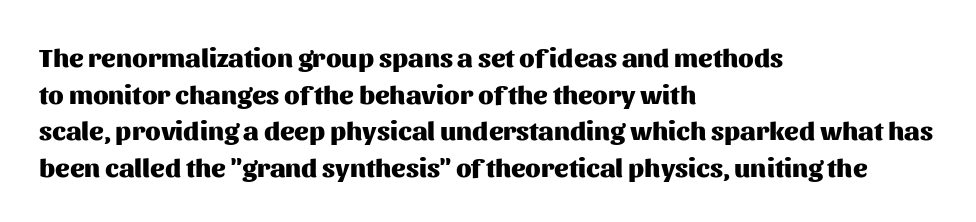
Q: Is the text bold? A: Yes.
Q: Is the text italic (slanted)? A: No, it is upright.
Q: Is the text underlined? A: No.
Q: How is the paragraph aligned? A: Left-aligned.
Q: Is the spacing between letters normal or unusually wide? A: Normal.
Q: Is the spacing between lines tight, normal or loose? A: Normal.
